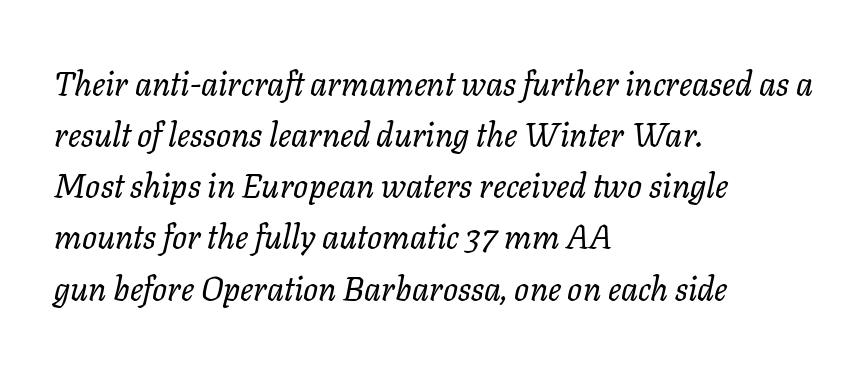
The image shows 33 px regular-weight type, italic (leaning right); set left-aligned, normal line spacing (1.55x), normal letter spacing, not underlined; low stroke contrast and a medium x-height.
